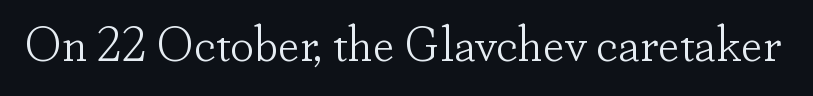
The image shows 48 px light serif type, upright; set normal letter spacing, not underlined; low stroke contrast and a small x-height.
